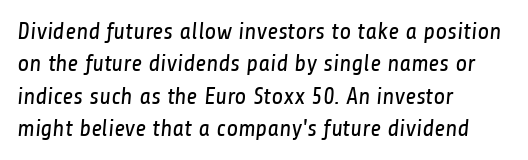
{"bold": "no", "underline": "no", "align": "left", "line_spacing": "normal", "line_spacing_ratio": 1.35, "letter_spacing": "normal", "letter_spacing_em": 0.0, "glyph_px": 24}
